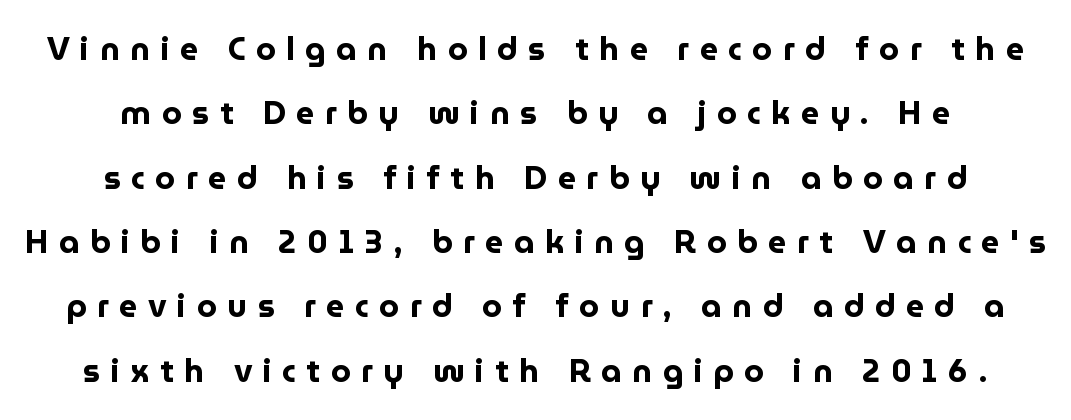
Q: Is the text bold? A: Yes.
Q: Is the text italic (slanted)? A: No, it is upright.
Q: Is the typeface a serif or a sans-serif typeface? A: Sans-serif.
Q: Is the text underlined? A: No.
Q: How is the paragraph aligned? A: Centered.
Q: Is the spacing between letters normal or unusually wide? A: Unusually wide.
Q: Is the spacing between lines tight, normal or loose? A: Loose.
Q: Width (condensed, normal, or wide)? A: Normal.
Q: Stroke contrast? A: Low.
Q: x-height? A: Medium.
Q: Monospaced? A: No.
